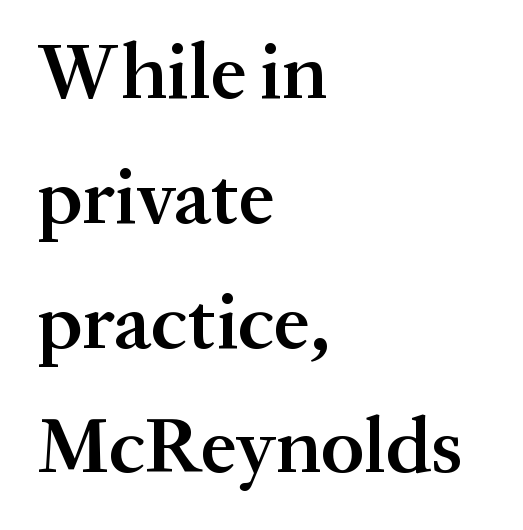
The image shows 80 px semibold serif type, upright; set left-aligned, normal line spacing (1.56x), normal letter spacing, not underlined; medium stroke contrast and a medium x-height.
